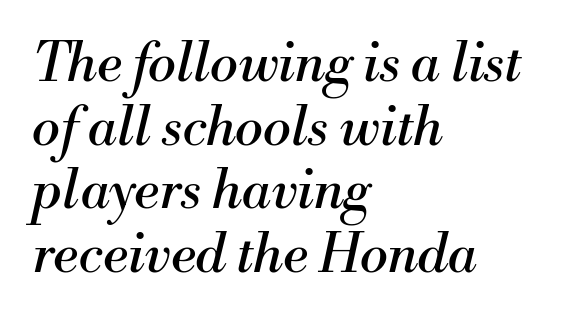
{"serif": "yes", "italic": "yes", "lean": "right", "slant_degrees": 13, "bold": "no", "weight": "regular", "width": "normal", "stroke_contrast": "medium", "x_height": "small", "monospaced": "no", "underline": "no", "align": "left", "line_spacing_ratio": 1.2, "letter_spacing": "normal", "letter_spacing_em": 0.0, "glyph_px": 53}
